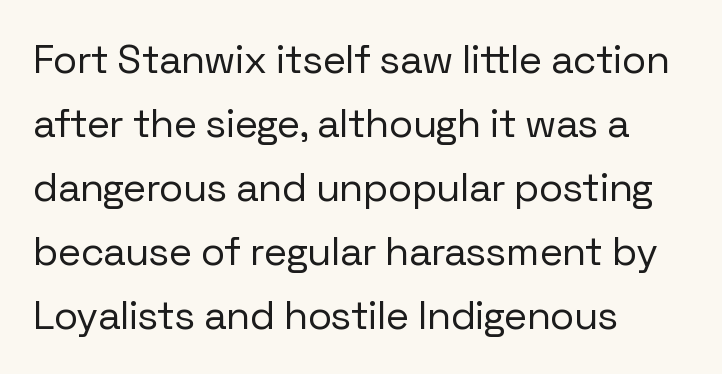
The image shows 40 px regular-weight sans-serif type, upright; set left-aligned, normal line spacing (1.6x), normal letter spacing, not underlined; low stroke contrast and a medium x-height.
